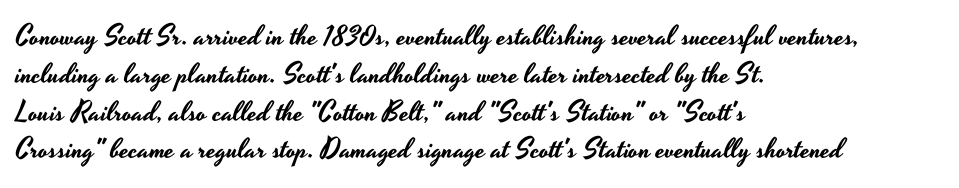
Words float on clear page, feet unadorned. Looks like regular typesetting: each glyph gets only the width it needs. Leading matches the norm, producing a regular column. Left-aligned paragraph, ragged on the right.
